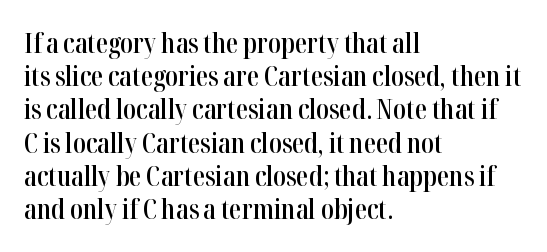
{"italic": "no", "bold": "semi", "underline": "no", "align": "left", "line_spacing_ratio": 1.23, "letter_spacing": "normal", "letter_spacing_em": 0.0, "glyph_px": 27}
